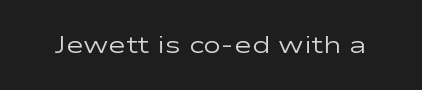
{"italic": "no", "bold": "no", "underline": "no", "letter_spacing": "normal", "letter_spacing_em": 0.0, "glyph_px": 24}
